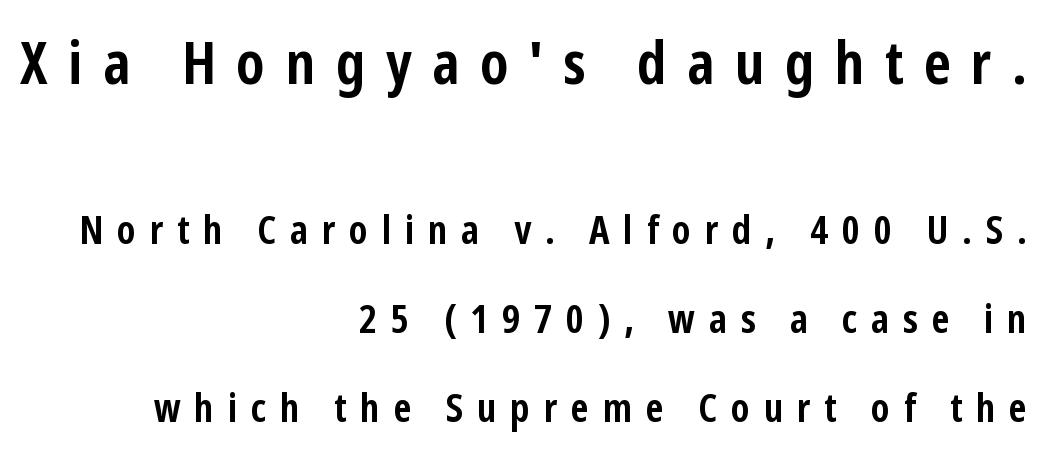
Q: Is the text bold? A: Yes.
Q: Is the text italic (slanted)? A: No, it is upright.
Q: Is the typeface a serif or a sans-serif typeface? A: Sans-serif.
Q: Is the text underlined? A: No.
Q: How is the paragraph aligned? A: Right-aligned.
Q: Is the spacing between letters normal or unusually wide? A: Unusually wide.
Q: Is the spacing between lines tight, normal or loose? A: Loose.
Q: Which block of text is set in a larger size, the first (top) or the second (bottom)? A: The first (top) one.
Q: Width (condensed, normal, or wide)? A: Condensed.
Q: Stroke contrast? A: Low.
Q: x-height? A: Medium.
Q: Monospaced? A: No.
